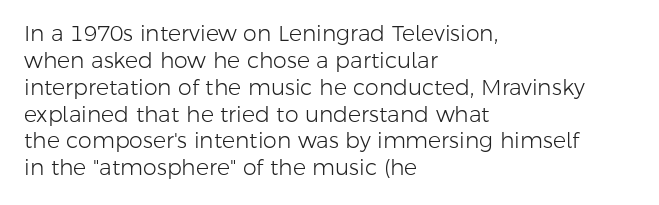
Honestly, the letter spacing is just normal — you wouldn't notice it. A student would call this left alignment; a typographer would say flush left, rag right. The font sits on the lighter half of the weight spectrum, regular included. Just letters on the line, the space beneath them empty.
